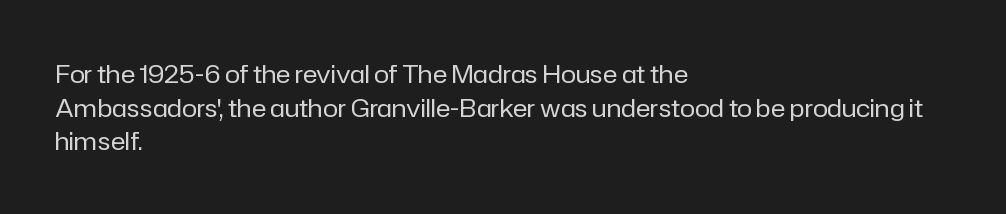
Honestly, there is no underline to notice here at all. When letters stand straight like this, we call the style roman or upright. The passage shown stacks its lines at a standard gap. Horizontal alignment here is leftward, the default for most running prose. Ink coverage per letter is moderate at most.
